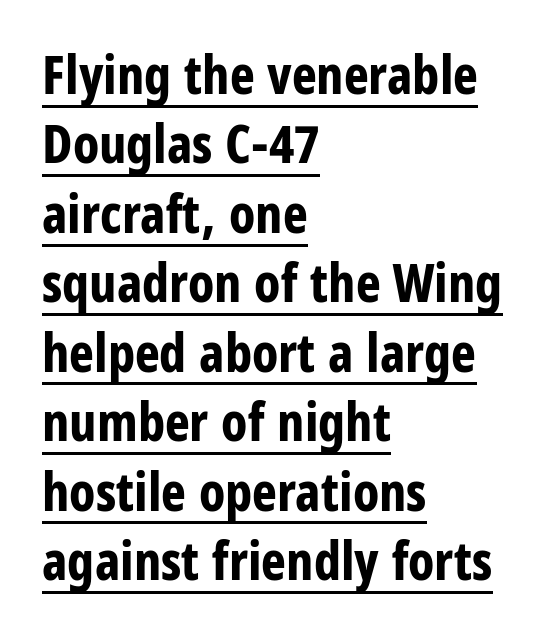
Q: Is the text bold? A: Yes.
Q: Is the text italic (slanted)? A: No, it is upright.
Q: Is the typeface a serif or a sans-serif typeface? A: Sans-serif.
Q: Is the text underlined? A: Yes.
Q: How is the paragraph aligned? A: Left-aligned.
Q: Is the spacing between letters normal or unusually wide? A: Normal.
Q: Is the spacing between lines tight, normal or loose? A: Normal.
Q: Width (condensed, normal, or wide)? A: Condensed.
Q: Stroke contrast? A: Low.
Q: x-height? A: Large.
Q: Monospaced? A: No.
